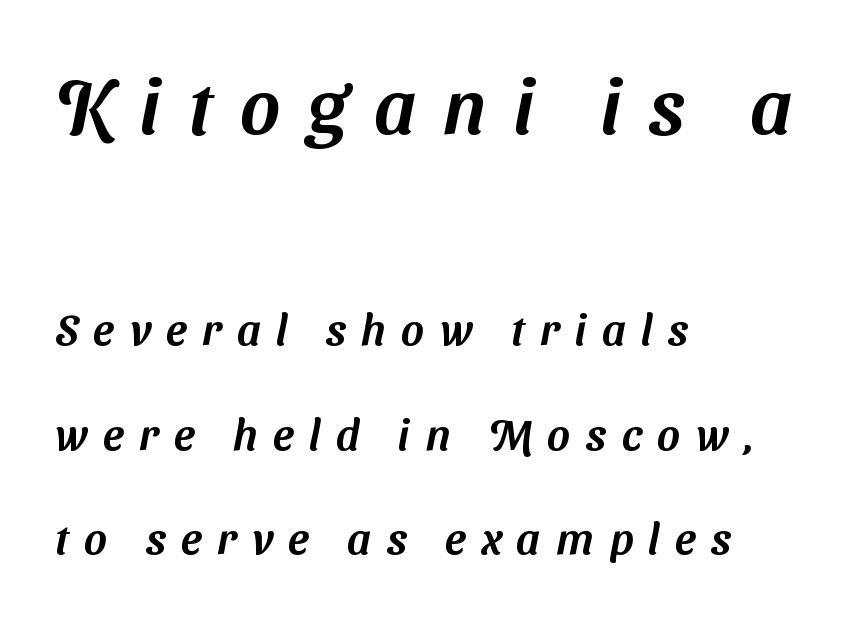
{"serif": "no", "width": "normal", "stroke_contrast": "medium", "x_height": "medium", "monospaced": "no", "underline": "no", "align": "left", "line_spacing": "loose", "line_spacing_ratio": 2.38, "letter_spacing": "wide", "letter_spacing_em": 0.35, "larger_block": "first", "size_ratio": 1.75, "glyph_px": 77}
